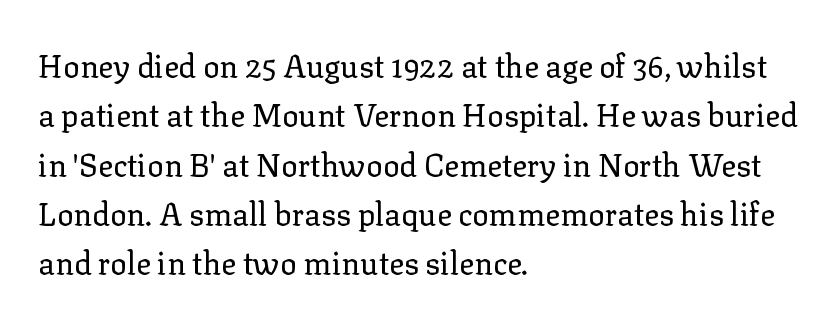
The lettering holds an erect, upright posture throughout. Does the copy run flush right? No — it runs flush left. Is this a fixed-width face? No — the glyphs have proportional, varying widths. The designer went with a serif here, giving each stem small feet.
